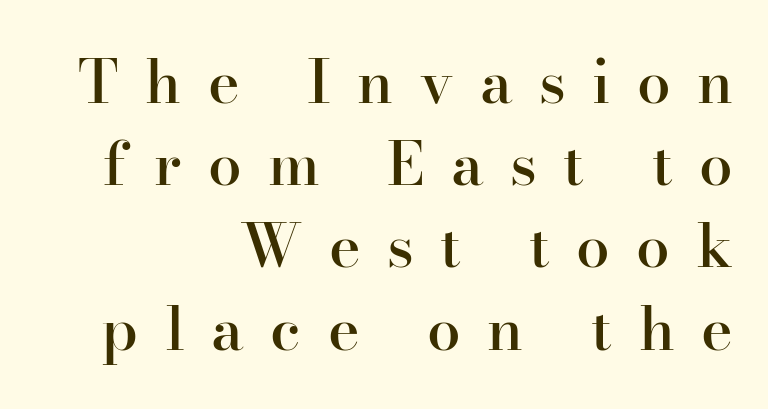
Notice the strokes are somewhat thickened but not fully heavy: this is a semibold. The typesetter chose a ragged-left arrangement here. Unlike a clean sans, this face finishes its strokes with serifs. Quick note: interline space is typical. It's the straight-up-and-down kind of type. The rendering uses natural spacing where letterforms have individual widths.
